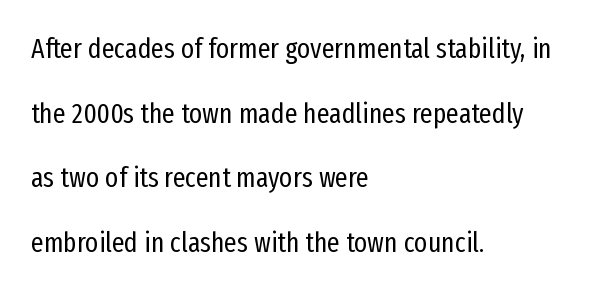
{"serif": "no", "italic": "no", "bold": "no", "weight": "regular", "width": "condensed", "stroke_contrast": "low", "x_height": "medium", "monospaced": "no", "underline": "no", "align": "left", "line_spacing": "loose", "line_spacing_ratio": 2.31, "letter_spacing": "normal", "letter_spacing_em": 0.0, "glyph_px": 28}
